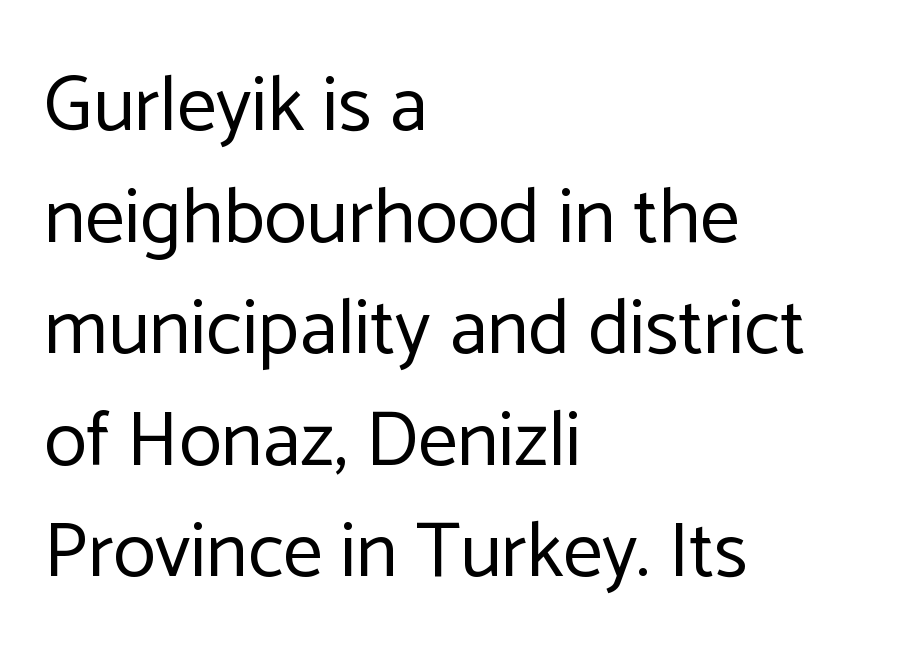
Clear beneath every line of the passage. The lines are quadded left. The typography opts for an upright posture over an oblique one. Type style note: lacks serifs. Honestly, the letter spacing is just normal — you wouldn't notice it. Proportional: the letters do not fall into vertical columns.
